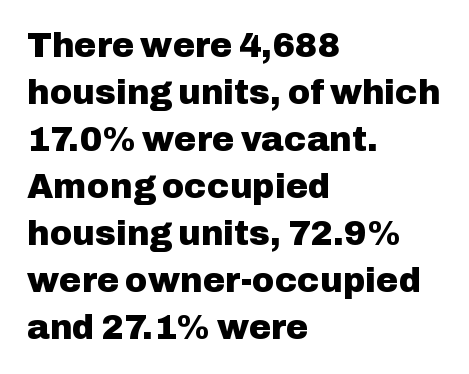
Heavy, bold letterforms. Nothing unusual about the tracking: characters are spaced as the font intends. The passage shown is typeset with a sans-serif family. This block has exactly the height ordinary leading produces. Horizontally, the lines are justified to the leading edge only. Unmarked baselines from the first word to the last.
